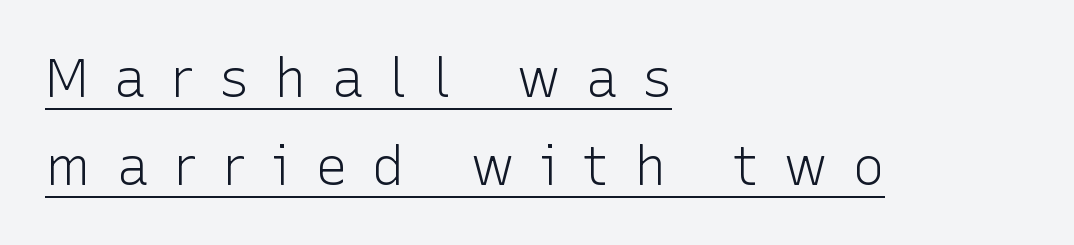
Q: Is the text bold? A: No.
Q: Is the text italic (slanted)? A: No, it is upright.
Q: Is the typeface a serif or a sans-serif typeface? A: Sans-serif.
Q: Is the text underlined? A: Yes.
Q: How is the paragraph aligned? A: Left-aligned.
Q: Is the spacing between letters normal or unusually wide? A: Unusually wide.
Q: Is the spacing between lines tight, normal or loose? A: Normal.
Q: Width (condensed, normal, or wide)? A: Normal.
Q: Stroke contrast? A: Low.
Q: x-height? A: Medium.
Q: Monospaced? A: No.
